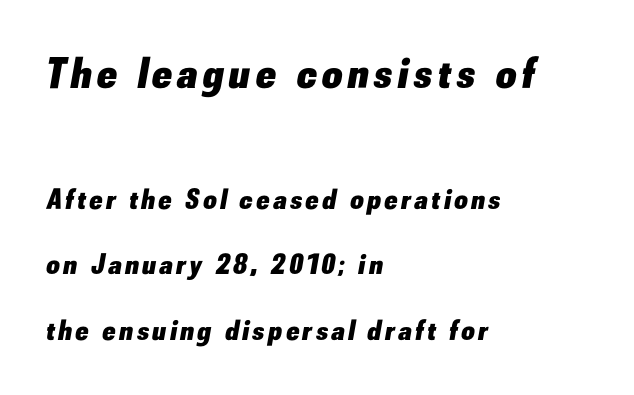
The image shows 44 px heavy type, italic (leaning right); set left-aligned, loose line spacing (2.26x), not underlined; the first (top) block is 1.52x larger; low stroke contrast and a small x-height.
